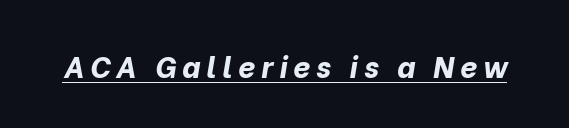
The image shows 30 px bold type, italic (leaning right); set underlined; low stroke contrast and a medium x-height.
